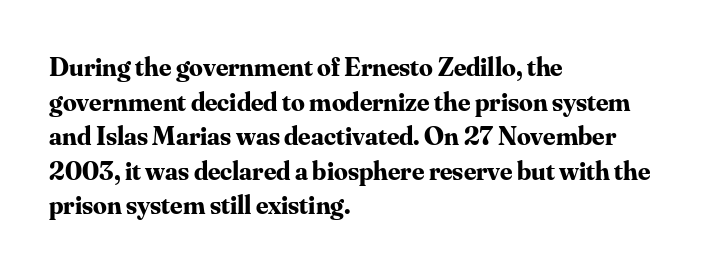
Q: Is the text bold? A: Yes.
Q: Is the text italic (slanted)? A: No, it is upright.
Q: Is the text underlined? A: No.
Q: How is the paragraph aligned? A: Left-aligned.
Q: Is the spacing between letters normal or unusually wide? A: Normal.
Q: Is the spacing between lines tight, normal or loose? A: Normal.
